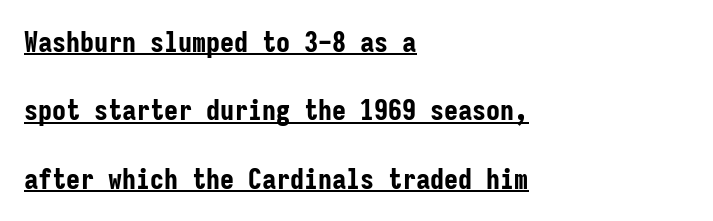
The image shows 28 px bold, condensed sans-serif type, upright, monospaced; set left-aligned, loose line spacing (2.44x), normal letter spacing, underlined; low stroke contrast and a medium x-height.
